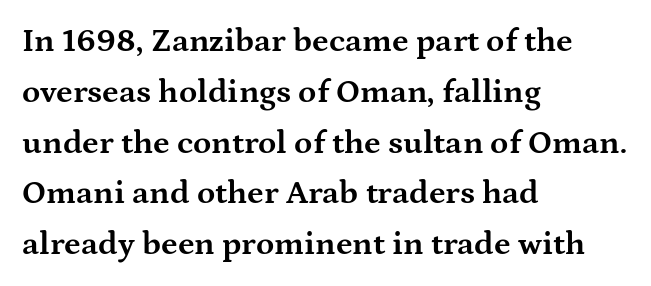
Q: Is the text bold? A: Yes.
Q: Is the text italic (slanted)? A: No, it is upright.
Q: Is the typeface a serif or a sans-serif typeface? A: Serif.
Q: Is the text underlined? A: No.
Q: How is the paragraph aligned? A: Left-aligned.
Q: Is the spacing between letters normal or unusually wide? A: Normal.
Q: Is the spacing between lines tight, normal or loose? A: Normal.
Q: Width (condensed, normal, or wide)? A: Wide.
Q: Stroke contrast? A: Medium.
Q: x-height? A: Medium.
Q: Monospaced? A: No.
